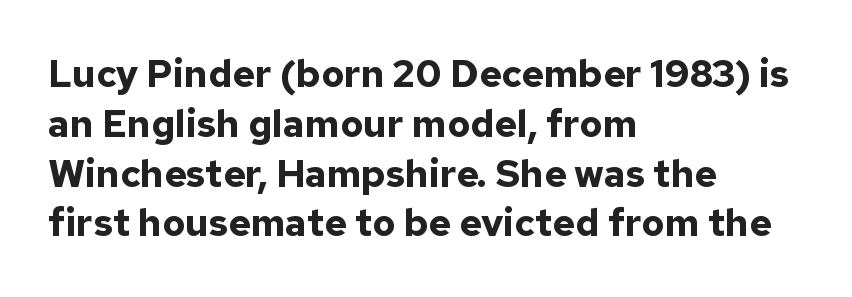
{"serif": "no", "italic": "no", "bold": "yes", "weight": "bold", "width": "normal", "stroke_contrast": "low", "x_height": "medium", "monospaced": "no", "underline": "no", "align": "left", "line_spacing": "normal", "line_spacing_ratio": 1.31, "letter_spacing": "normal", "letter_spacing_em": 0.0, "glyph_px": 38}
